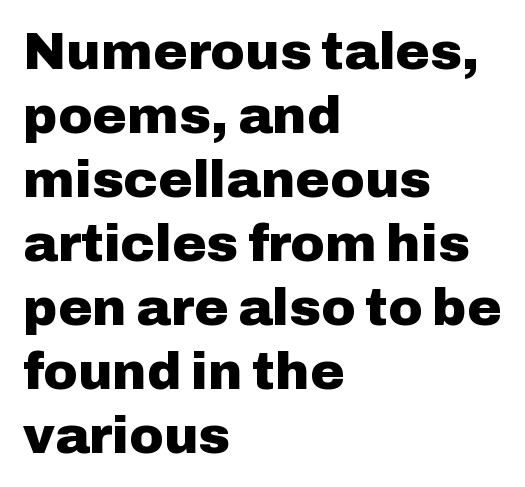
{"serif": "no", "italic": "no", "bold": "yes", "weight": "heavy", "width": "normal", "stroke_contrast": "low", "x_height": "medium", "monospaced": "no", "underline": "no", "align": "left", "line_spacing_ratio": 1.23, "letter_spacing": "normal", "letter_spacing_em": 0.0, "glyph_px": 52}
